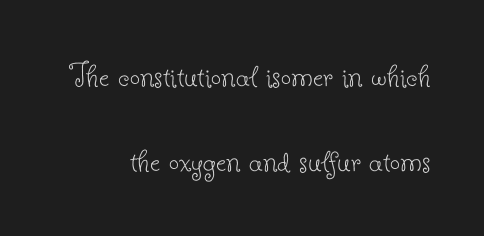
Q: Is the text bold? A: No.
Q: Is the text italic (slanted)? A: No, it is upright.
Q: Is the typeface a serif or a sans-serif typeface? A: Serif.
Q: Is the text underlined? A: No.
Q: Is the spacing between letters normal or unusually wide? A: Normal.
Q: Is the spacing between lines tight, normal or loose? A: Loose.
Q: Width (condensed, normal, or wide)? A: Normal.
Q: Stroke contrast? A: Low.
Q: x-height? A: Small.
Q: Monospaced? A: No.
